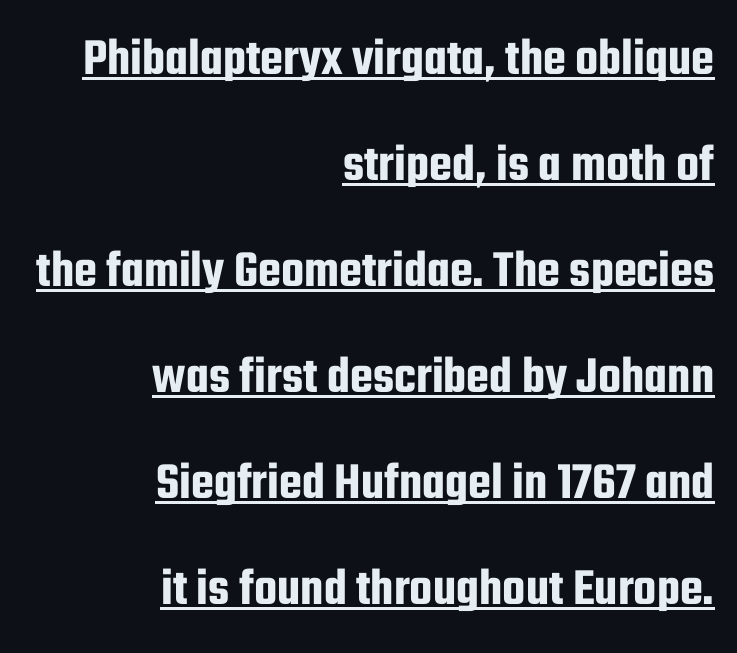
The image shows 53 px condensed sans-serif type, upright; set right-aligned, loose line spacing (2.0x), normal letter spacing, underlined; low stroke contrast and a medium x-height.
